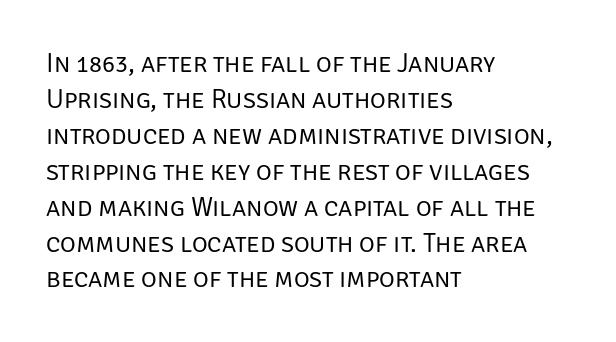
Q: Is the text bold? A: No.
Q: Is the text italic (slanted)? A: No, it is upright.
Q: Is the text underlined? A: No.
Q: How is the paragraph aligned? A: Left-aligned.
Q: Is the spacing between letters normal or unusually wide? A: Normal.
Q: Is the spacing between lines tight, normal or loose? A: Normal.
